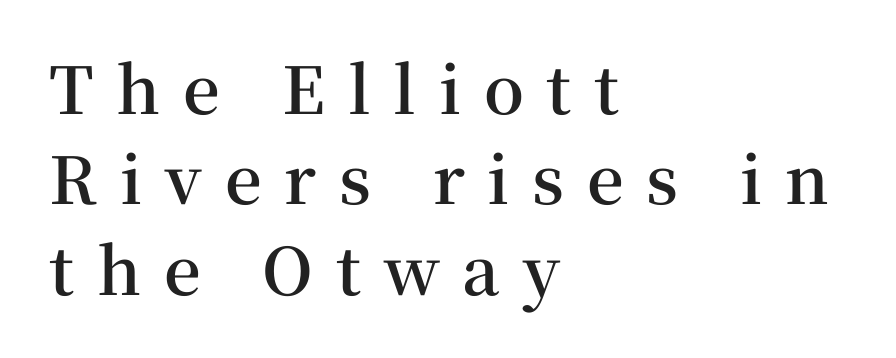
Q: Is the text bold? A: Semi-bold.
Q: Is the text italic (slanted)? A: No, it is upright.
Q: Is the typeface a serif or a sans-serif typeface? A: Serif.
Q: Is the text underlined? A: No.
Q: How is the paragraph aligned? A: Left-aligned.
Q: Is the spacing between letters normal or unusually wide? A: Unusually wide.
Q: Is the spacing between lines tight, normal or loose? A: Normal.
Q: Width (condensed, normal, or wide)? A: Normal.
Q: Stroke contrast? A: Medium.
Q: x-height? A: Medium.
Q: Monospaced? A: No.
